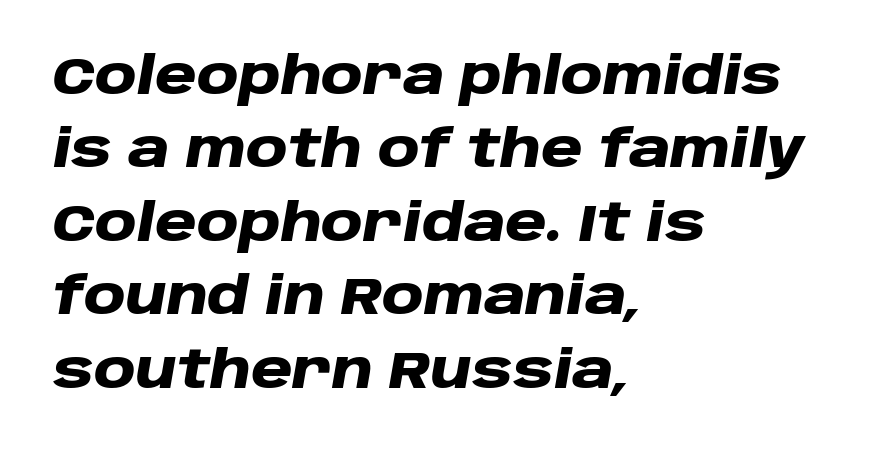
Notice how the stems are inclined rather than vertical — that's the hallmark of italics. Compared with a centered layout, this one pins lines to the left instead. This block has exactly the height ordinary leading produces. Between one letter and the next there's only the usual sliver of space.
